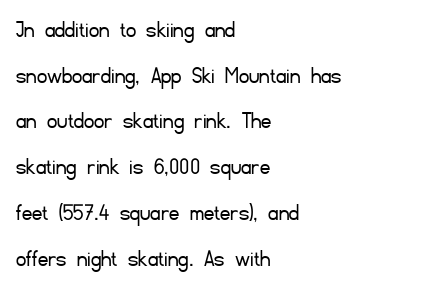
The image shows 25 px text type, upright; set left-aligned, line spacing 1.83x, normal letter spacing, not underlined.
